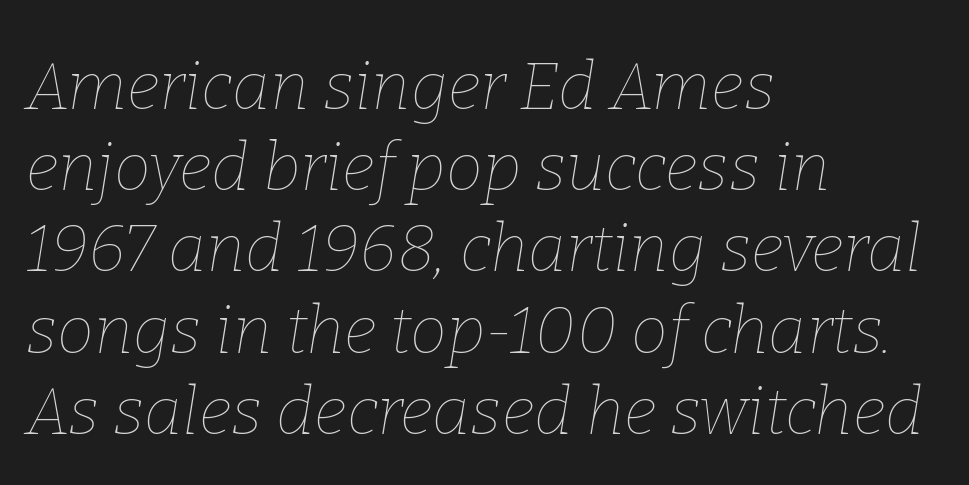
{"italic": "yes", "lean": "right", "slant_degrees": 9, "bold": "no", "weight": "thin", "width": "normal", "stroke_contrast": "low", "x_height": "medium", "monospaced": "no", "underline": "no", "align": "left", "line_spacing_ratio": 1.23, "letter_spacing": "normal", "letter_spacing_em": 0.0, "glyph_px": 66}
